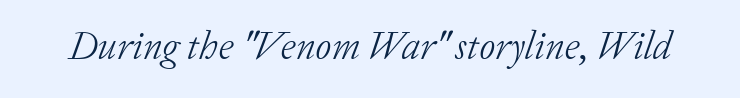
The image shows 39 px light serif type, italic (leaning right); set normal letter spacing, not underlined; low stroke contrast and a medium x-height.
